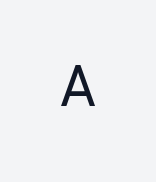
Q: Is the text bold? A: No.
Q: Is the text italic (slanted)? A: No, it is upright.
Q: Is the typeface a serif or a sans-serif typeface? A: Sans-serif.
Q: Is the text underlined? A: No.
Q: Is the spacing between letters normal or unusually wide? A: Unusually wide.
Q: Width (condensed, normal, or wide)? A: Normal.
Q: Stroke contrast? A: Low.
Q: x-height? A: Medium.
Q: Monospaced? A: No.
